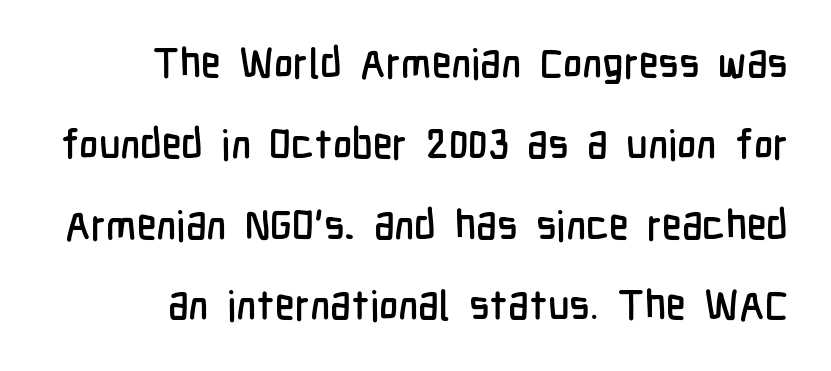
The image shows 41 px condensed sans-serif type, upright; set loose line spacing (1.97x), normal letter spacing, not underlined; low stroke contrast and a medium x-height.
